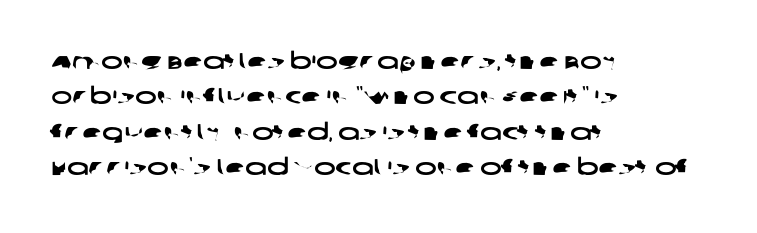
Alignment: flush left. What's the leading like? Ordinary, nothing unusual. The gaps between neighbouring characters are ordinary and unremarkable. Plain, unruled lines of type.
